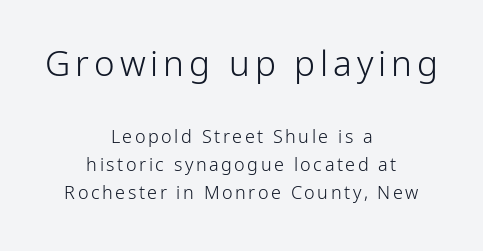
The text block is weighted toward neither margin, spreading evenly from the middle. Compared with typical paragraphs, the rows here are spaced about the same. Here the designer chose a conventional face with non-uniform glyph widths. The area under the type is left untouched.
